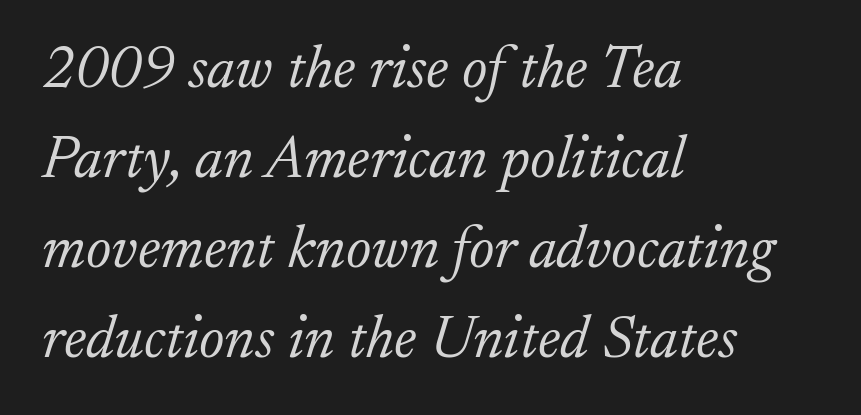
The image shows 60 px light serif type, italic (leaning right); set left-aligned, normal line spacing (1.5x), normal letter spacing, not underlined; low stroke contrast and a small x-height.
